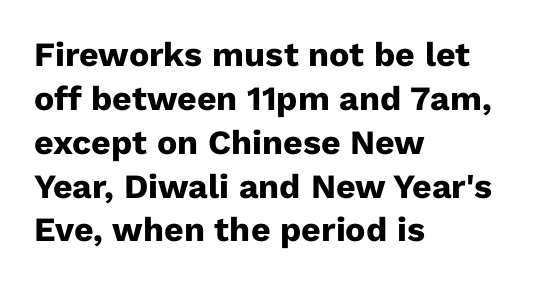
The image shows 34 px heavy sans-serif type, upright; set left-aligned, normal line spacing (1.29x), normal letter spacing, not underlined; low stroke contrast and a medium x-height.
